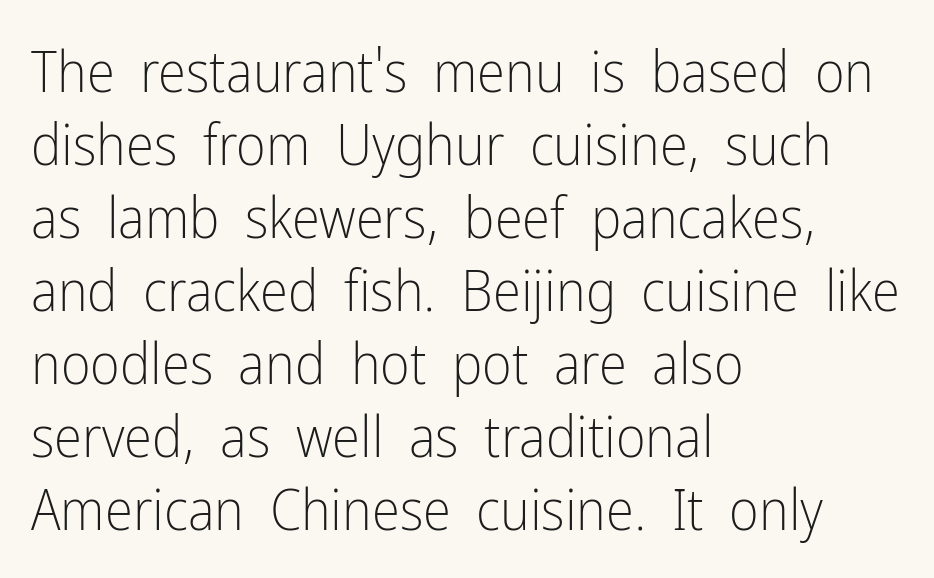
Q: Is the text bold? A: No.
Q: Is the text italic (slanted)? A: No, it is upright.
Q: Is the typeface a serif or a sans-serif typeface? A: Sans-serif.
Q: Is the text underlined? A: No.
Q: How is the paragraph aligned? A: Left-aligned.
Q: Is the spacing between letters normal or unusually wide? A: Normal.
Q: Is the spacing between lines tight, normal or loose? A: Normal.
Q: Width (condensed, normal, or wide)? A: Condensed.
Q: Stroke contrast? A: Low.
Q: x-height? A: Medium.
Q: Monospaced? A: No.
